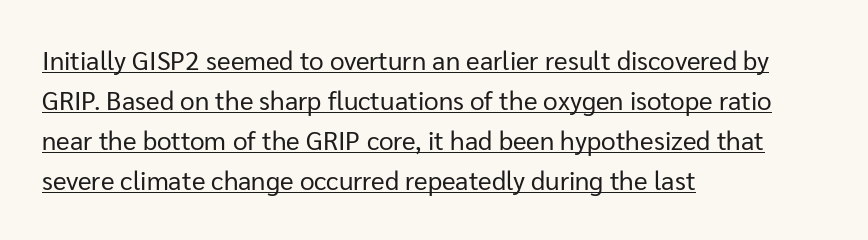
{"italic": "no", "bold": "no", "underline": "yes", "align": "left", "line_spacing": "normal", "line_spacing_ratio": 1.54, "letter_spacing": "normal", "letter_spacing_em": 0.0, "glyph_px": 26}
